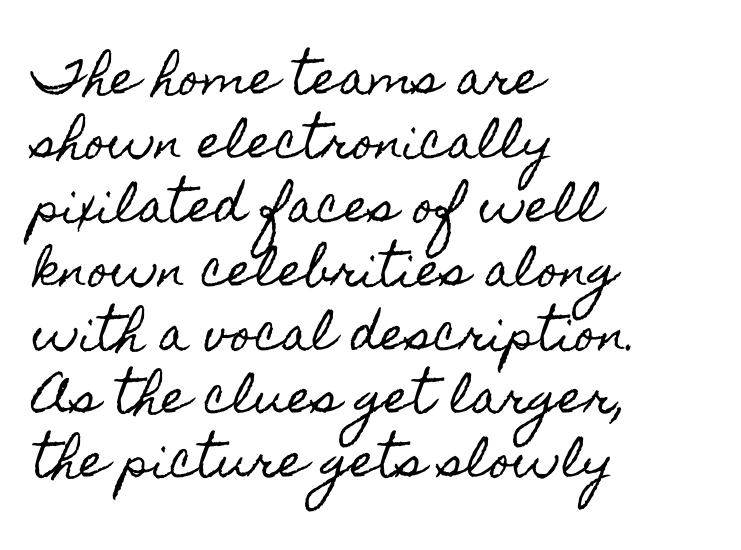
In terms of letterspacing, this is plain default setting. The typesetter chose a ragged-right arrangement here. Students, observe: this is what conventionally led text looks like.
